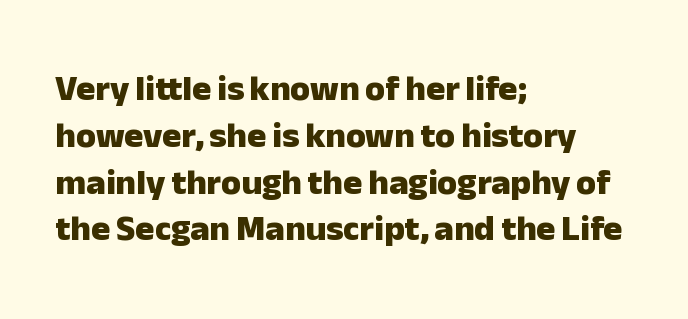
The image shows 36 px heavy sans-serif type, upright; set left-aligned, normal line spacing (1.3x), normal letter spacing, not underlined; low stroke contrast and a medium x-height.
